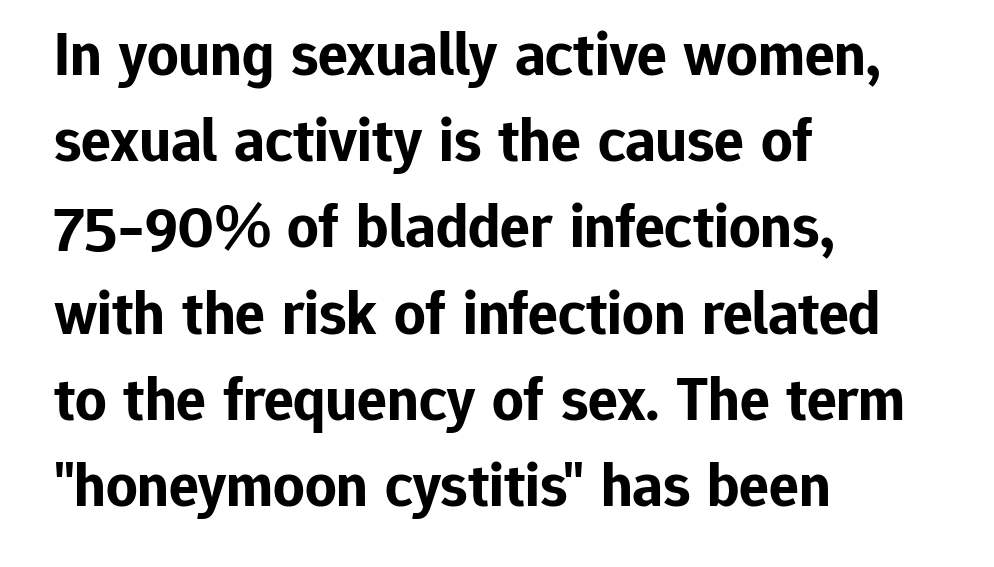
The image shows 62 px bold sans-serif type, upright; set left-aligned, normal line spacing (1.39x), normal letter spacing, not underlined; low stroke contrast and a medium x-height.
